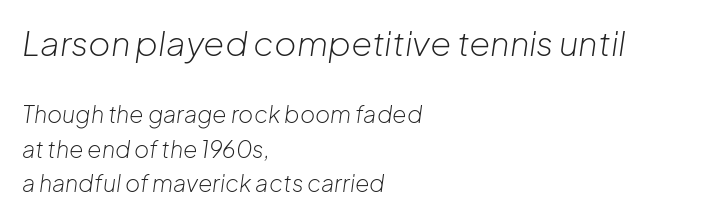
Q: Is the text bold? A: No.
Q: Is the text italic (slanted)? A: Yes, it leans right by about 8 degrees.
Q: Is the text underlined? A: No.
Q: How is the paragraph aligned? A: Left-aligned.
Q: Is the spacing between letters normal or unusually wide? A: Normal.
Q: Is the spacing between lines tight, normal or loose? A: Normal.
Q: Which block of text is set in a larger size, the first (top) or the second (bottom)? A: The first (top) one.
Q: Width (condensed, normal, or wide)? A: Normal.
Q: Stroke contrast? A: Low.
Q: x-height? A: Medium.
Q: Monospaced? A: No.
